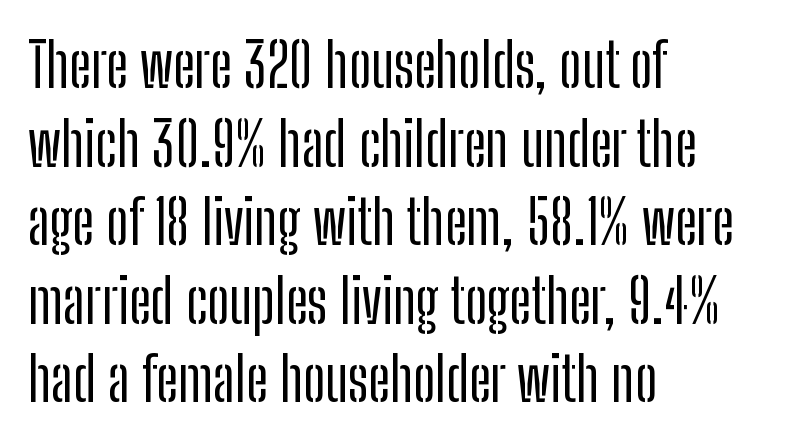
{"serif": "no", "italic": "no", "width": "condensed", "stroke_contrast": "low", "x_height": "medium", "monospaced": "no", "underline": "no", "align": "left", "line_spacing": "normal", "line_spacing_ratio": 1.31, "letter_spacing": "normal", "letter_spacing_em": 0.0, "glyph_px": 60}
